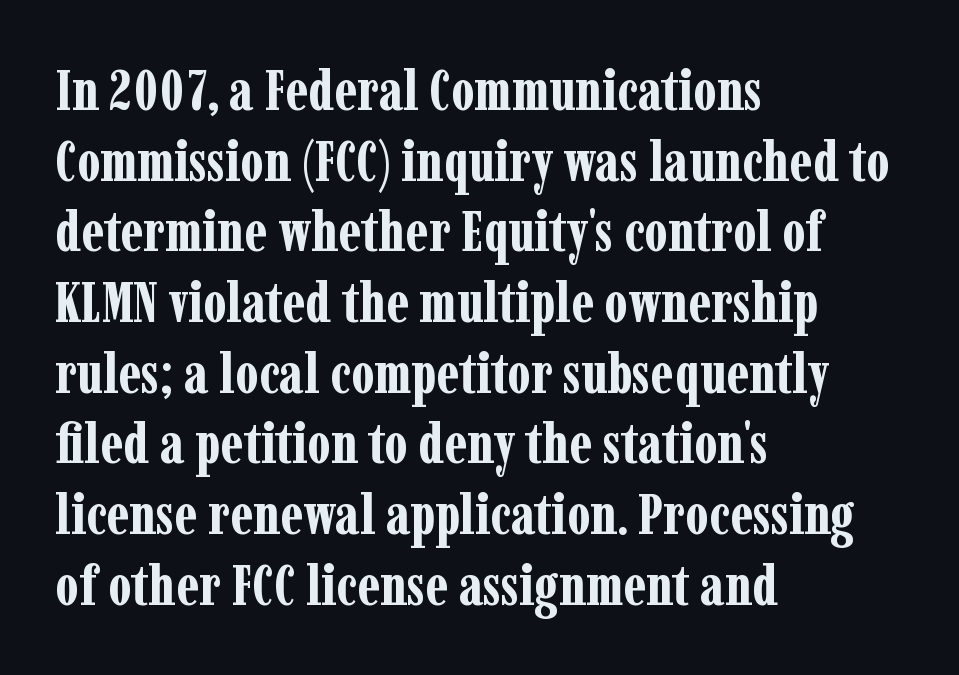
The image shows 57 px bold, condensed serif type, upright; set left-aligned, line spacing 1.24x, normal letter spacing, not underlined; low stroke contrast and a medium x-height.
